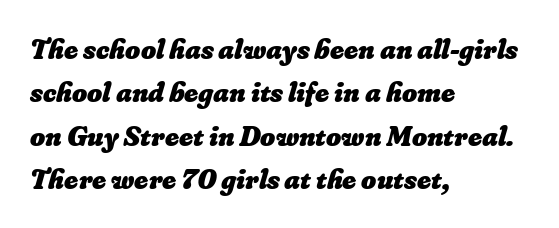
{"bold": "yes", "weight": "heavy", "width": "normal", "stroke_contrast": "low", "x_height": "small", "monospaced": "no", "underline": "no", "align": "left", "line_spacing": "normal", "line_spacing_ratio": 1.5, "letter_spacing": "normal", "letter_spacing_em": 0.0, "glyph_px": 29}
